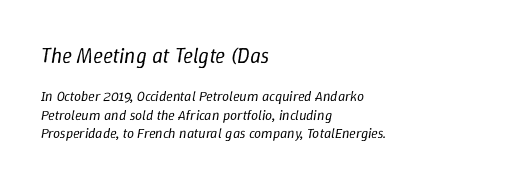
{"italic": "yes", "lean": "right", "slant_degrees": 9, "bold": "no", "underline": "no", "align": "left", "line_spacing": "normal", "line_spacing_ratio": 1.34, "letter_spacing": "normal", "letter_spacing_em": 0.0, "larger_block": "first", "size_ratio": 1.5, "glyph_px": 21}
